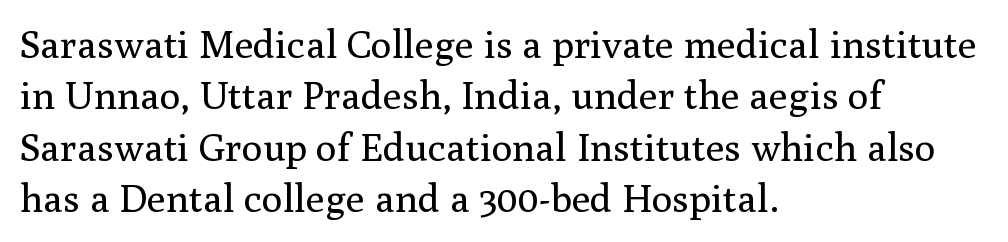
{"serif": "yes", "italic": "no", "bold": "no", "weight": "regular", "width": "normal", "stroke_contrast": "medium", "x_height": "medium", "monospaced": "no", "underline": "no", "align": "left", "line_spacing": "normal", "line_spacing_ratio": 1.32, "letter_spacing": "normal", "letter_spacing_em": 0.0, "glyph_px": 39}
